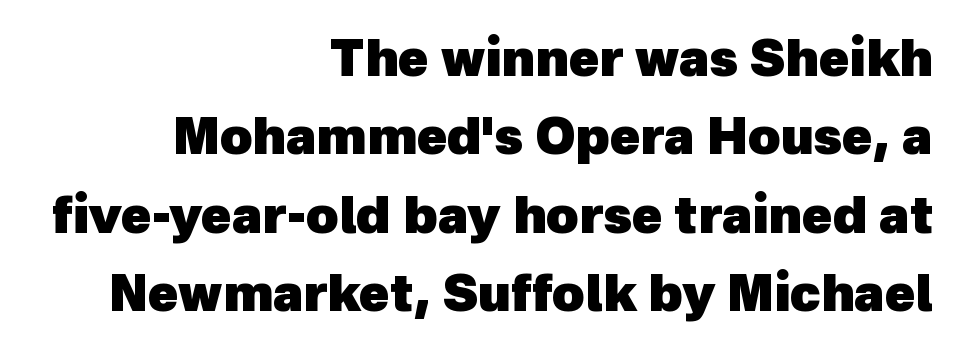
Q: Is the text bold? A: Yes.
Q: Is the typeface a serif or a sans-serif typeface? A: Sans-serif.
Q: Is the text underlined? A: No.
Q: How is the paragraph aligned? A: Right-aligned.
Q: Is the spacing between letters normal or unusually wide? A: Normal.
Q: Is the spacing between lines tight, normal or loose? A: Normal.
Q: Width (condensed, normal, or wide)? A: Normal.
Q: x-height? A: Medium.
Q: Monospaced? A: No.
